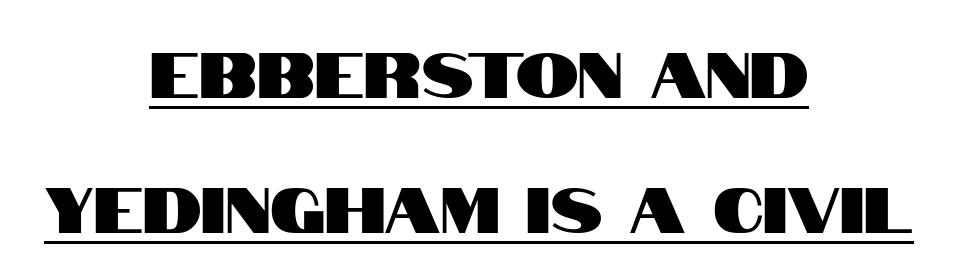
{"serif": "no", "italic": "no", "width": "condensed", "stroke_contrast": "high", "x_height": "large", "monospaced": "no", "underline": "yes", "align": "center", "line_spacing": "loose", "line_spacing_ratio": 2.14, "letter_spacing": "normal", "letter_spacing_em": 0.0, "glyph_px": 63}
